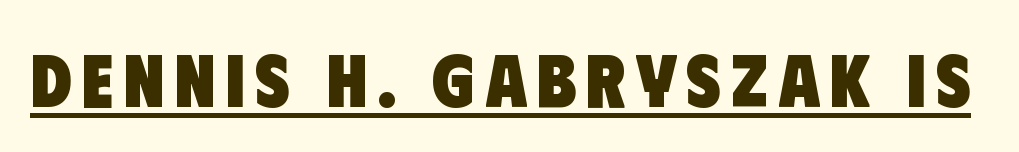
Q: Is the text bold? A: Yes.
Q: Is the typeface a serif or a sans-serif typeface? A: Sans-serif.
Q: Is the text underlined? A: Yes.
Q: Width (condensed, normal, or wide)? A: Condensed.
Q: Stroke contrast? A: Low.
Q: x-height? A: Large.
Q: Monospaced? A: No.
